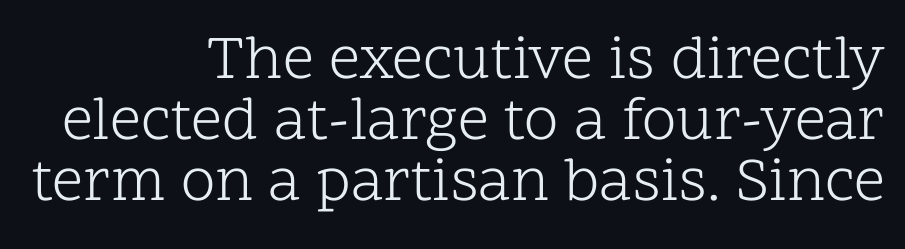
The image shows 62 px light serif type, upright; set right-aligned, tight line spacing (0.98x), normal letter spacing, not underlined; low stroke contrast and a medium x-height.
